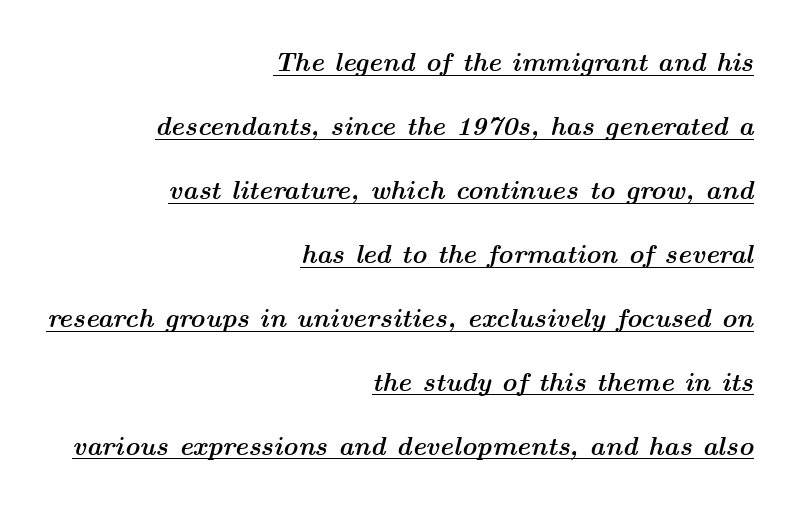
Reading down the block, your eye finds every line finishing at a fixed right position. What decoration does the sample have? An underline. Look at the tracking — it's just the regular setting, nothing added. Does the weight exceed regular? Yes, all the way to bold. Students, observe: this is what heavily led, spacious text looks like.
